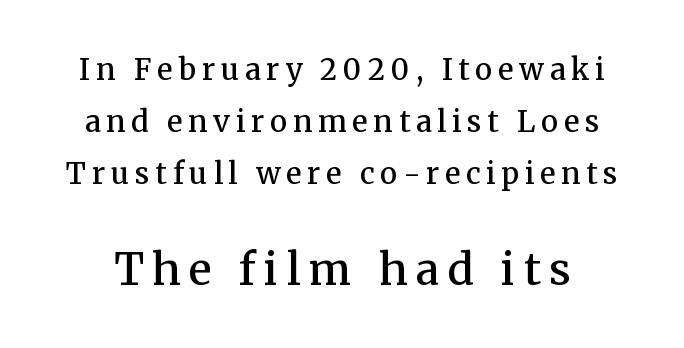
The image shows 43 px semibold serif type, upright; set line spacing 1.8x, unusually wide letter spacing (+0.2 em), not underlined; the second (bottom) block is 1.48x larger; medium stroke contrast and a medium x-height.
